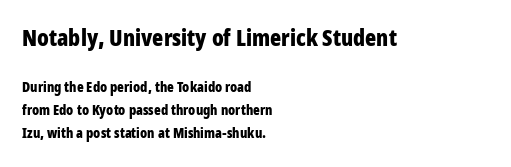
{"italic": "no", "bold": "yes", "underline": "no", "align": "left", "line_spacing": "normal", "line_spacing_ratio": 1.64, "letter_spacing": "normal", "letter_spacing_em": 0.0, "larger_block": "first", "size_ratio": 1.64, "glyph_px": 23}
